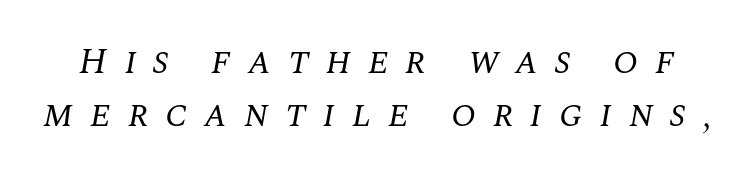
Q: Is the text bold? A: No.
Q: Is the text italic (slanted)? A: Yes, it leans right by about 10 degrees.
Q: Is the typeface a serif or a sans-serif typeface? A: Serif.
Q: Is the text underlined? A: No.
Q: Is the spacing between letters normal or unusually wide? A: Unusually wide.
Q: Is the spacing between lines tight, normal or loose? A: Normal.
Q: Width (condensed, normal, or wide)? A: Normal.
Q: Stroke contrast? A: Medium.
Q: x-height? A: Large.
Q: Monospaced? A: No.
